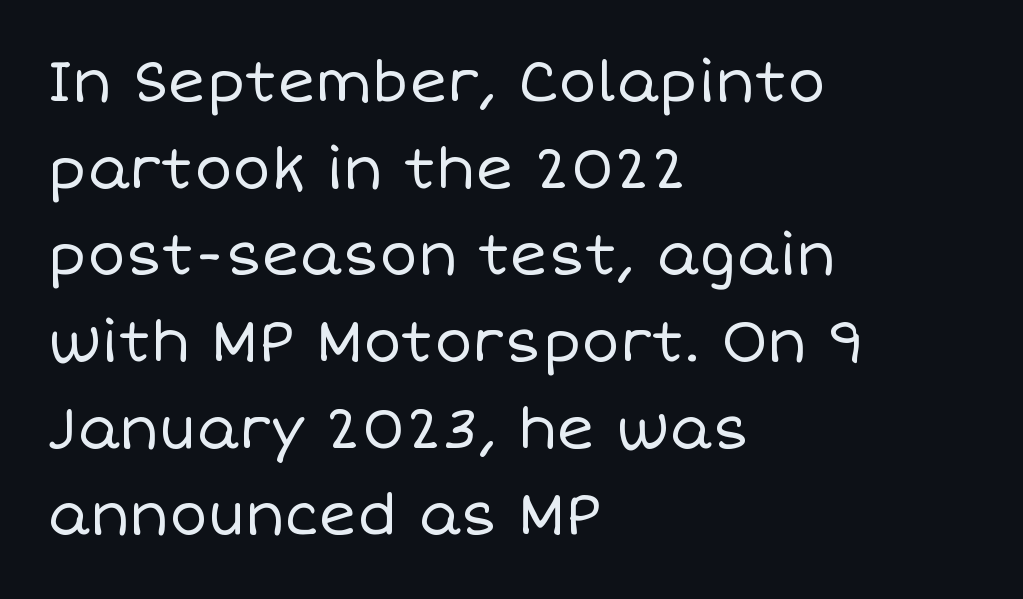
Q: Is the text bold? A: No.
Q: Is the text italic (slanted)? A: No, it is upright.
Q: Is the text underlined? A: No.
Q: How is the paragraph aligned? A: Left-aligned.
Q: Is the spacing between letters normal or unusually wide? A: Normal.
Q: Is the spacing between lines tight, normal or loose? A: Normal.
Q: Width (condensed, normal, or wide)? A: Normal.
Q: Stroke contrast? A: Low.
Q: x-height? A: Large.
Q: Monospaced? A: No.
